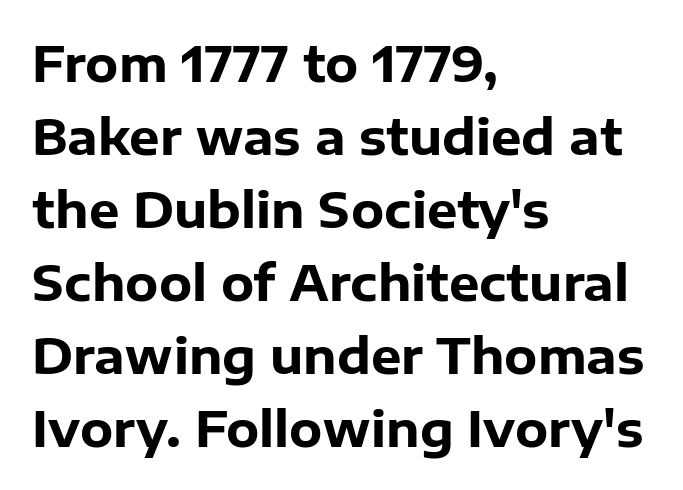
Q: Is the text bold? A: Yes.
Q: Is the text italic (slanted)? A: No, it is upright.
Q: Is the typeface a serif or a sans-serif typeface? A: Sans-serif.
Q: Is the text underlined? A: No.
Q: How is the paragraph aligned? A: Left-aligned.
Q: Is the spacing between letters normal or unusually wide? A: Normal.
Q: Is the spacing between lines tight, normal or loose? A: Normal.
Q: Width (condensed, normal, or wide)? A: Normal.
Q: Stroke contrast? A: Low.
Q: x-height? A: Medium.
Q: Monospaced? A: No.
